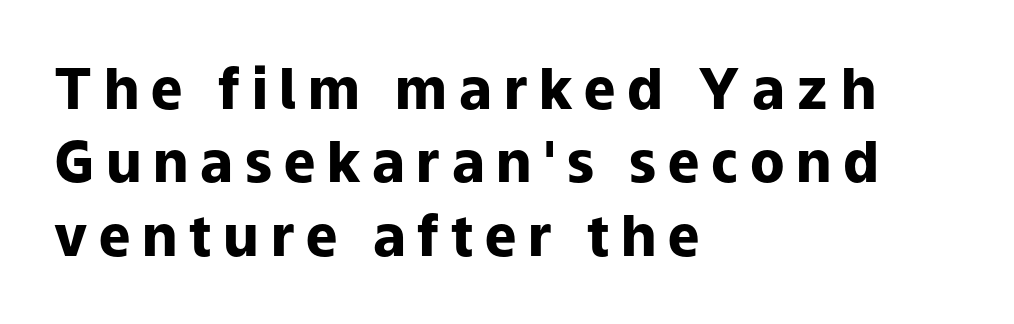
The image shows 56 px heavy sans-serif type, upright; set left-aligned, normal line spacing (1.31x), unusually wide letter spacing (+0.21 em), not underlined; low stroke contrast and a medium x-height.
